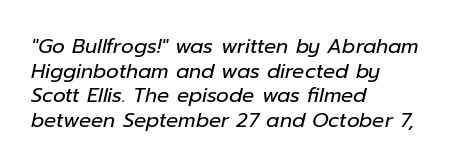
Q: Is the text bold? A: No.
Q: Is the text italic (slanted)? A: Yes, it leans right by about 12 degrees.
Q: Is the text underlined? A: No.
Q: How is the paragraph aligned? A: Left-aligned.
Q: Is the spacing between letters normal or unusually wide? A: Normal.
